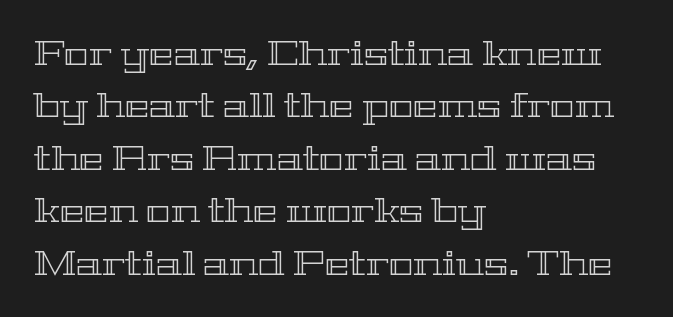
{"italic": "no", "width": "wide", "x_height": "medium", "monospaced": "no", "underline": "no", "align": "left", "line_spacing": "normal", "line_spacing_ratio": 1.59, "letter_spacing": "normal", "letter_spacing_em": 0.0, "glyph_px": 33}
